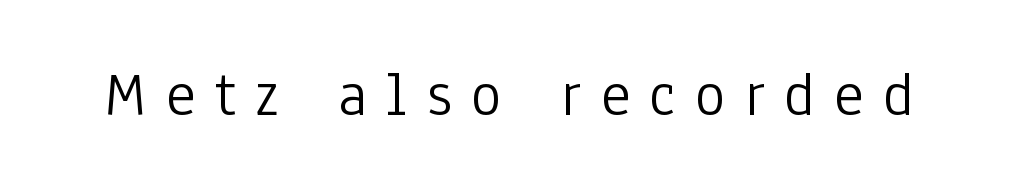
{"serif": "no", "italic": "no", "bold": "no", "weight": "light", "width": "condensed", "stroke_contrast": "low", "x_height": "medium", "monospaced": "no", "underline": "no", "letter_spacing": "wide", "letter_spacing_em": 0.3, "glyph_px": 64}
